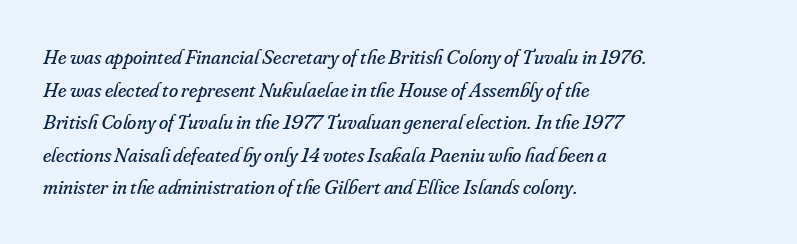
Q: Is the text bold? A: No.
Q: Is the text italic (slanted)? A: Yes, it leans right by about 16 degrees.
Q: Is the text underlined? A: No.
Q: How is the paragraph aligned? A: Left-aligned.
Q: Is the spacing between letters normal or unusually wide? A: Normal.
Q: Is the spacing between lines tight, normal or loose? A: Normal.
